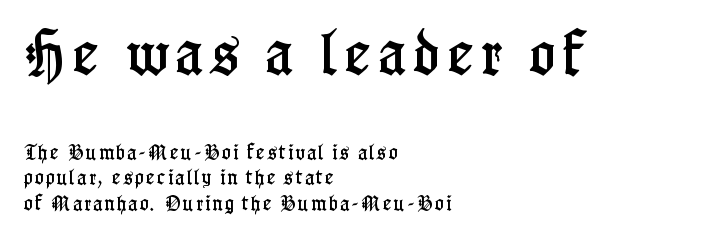
These lines are composed in type with serifs. Plain, unruled lines of type. The first block has been scaled up relative to the second. Compared with typical paragraphs, the rows here are spaced about the same. This is the regular roman posture of the typeface.
